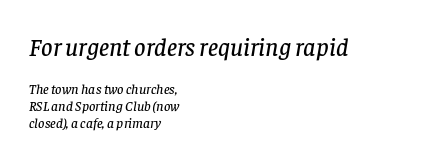
Q: Is the text italic (slanted)? A: Yes, it leans right by about 8 degrees.
Q: Is the text underlined? A: No.
Q: How is the paragraph aligned? A: Left-aligned.
Q: Is the spacing between letters normal or unusually wide? A: Normal.
Q: Which block of text is set in a larger size, the first (top) or the second (bottom)? A: The first (top) one.
